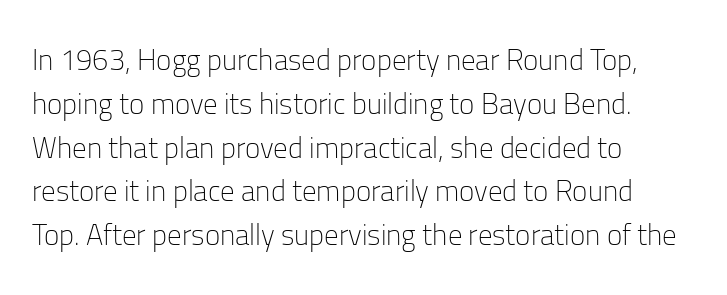
Q: Is the text bold? A: No.
Q: Is the text italic (slanted)? A: No, it is upright.
Q: Is the typeface a serif or a sans-serif typeface? A: Sans-serif.
Q: Is the text underlined? A: No.
Q: How is the paragraph aligned? A: Left-aligned.
Q: Is the spacing between letters normal or unusually wide? A: Normal.
Q: Is the spacing between lines tight, normal or loose? A: Normal.
Q: Width (condensed, normal, or wide)? A: Normal.
Q: Stroke contrast? A: Low.
Q: x-height? A: Medium.
Q: Monospaced? A: No.
